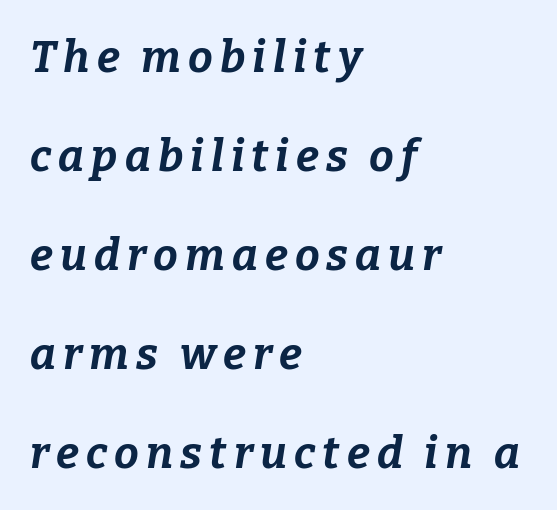
{"italic": "yes", "lean": "right", "slant_degrees": 9, "bold": "yes", "weight": "bold", "width": "normal", "stroke_contrast": "low", "x_height": "medium", "monospaced": "no", "underline": "no", "align": "left", "line_spacing": "loose", "line_spacing_ratio": 2.25, "glyph_px": 44}
